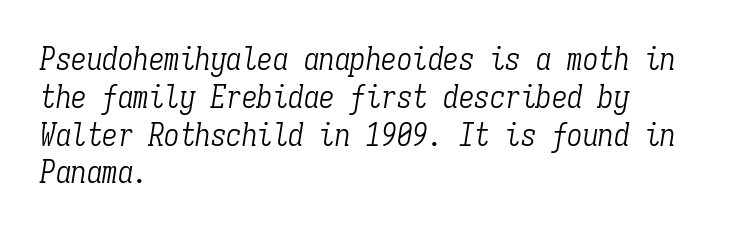
{"serif": "yes", "italic": "yes", "lean": "right", "slant_degrees": 9, "bold": "no", "weight": "light", "width": "condensed", "stroke_contrast": "low", "x_height": "medium", "monospaced": "yes", "underline": "no", "align": "left", "line_spacing_ratio": 1.22, "letter_spacing": "normal", "letter_spacing_em": 0.0, "glyph_px": 31}
